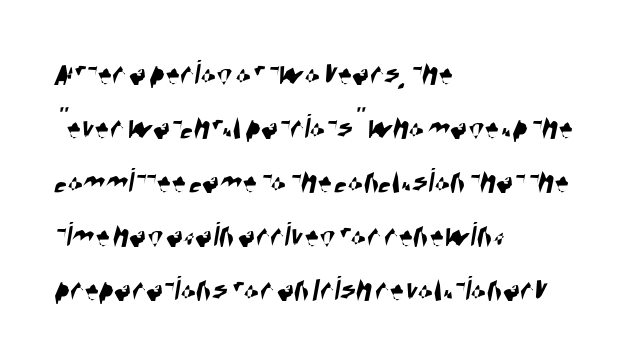
What's the leading like? Ordinary, nothing unusual. This rendering employs a face without finishing strokes, i.e., a sans-serif. This sample has the flowing, uneven cadence of proportional lettering. Each row of text sits above clean, open space.
